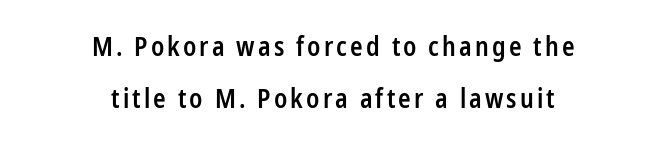
Q: Is the text bold? A: Semi-bold.
Q: Is the text italic (slanted)? A: No, it is upright.
Q: Is the text underlined? A: No.
Q: How is the paragraph aligned? A: Centered.
Q: Is the spacing between lines tight, normal or loose? A: Loose.
